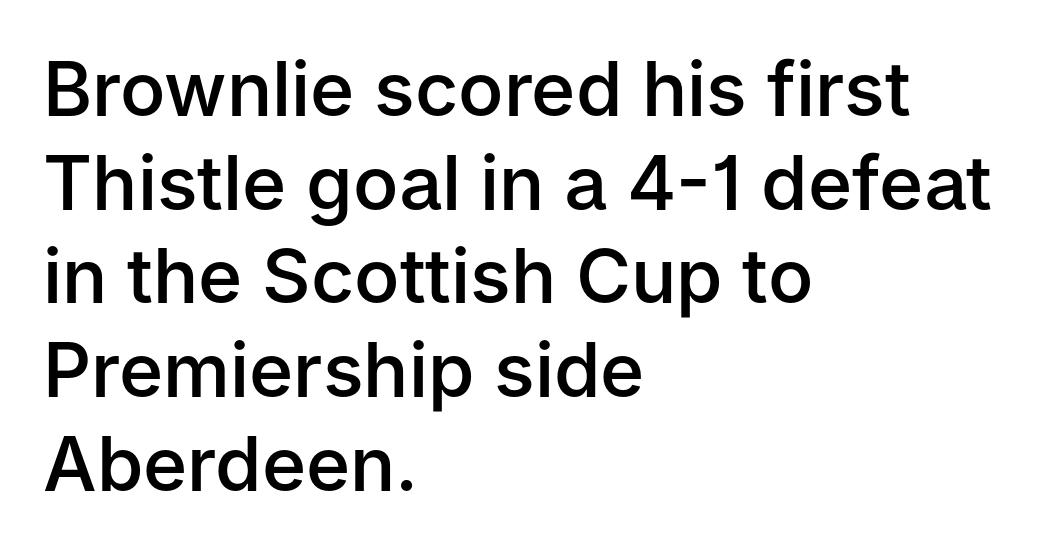
The image shows 75 px semibold sans-serif type, upright; set left-aligned, normal line spacing (1.25x), normal letter spacing, not underlined; low stroke contrast and a medium x-height.
